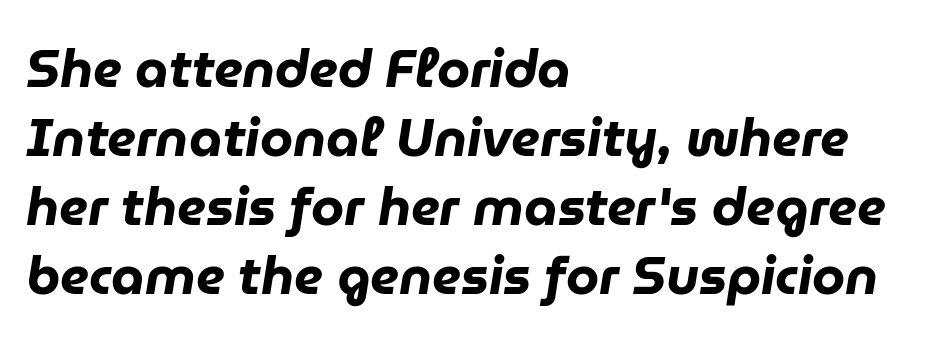
The image shows 53 px heavy type, italic (leaning right); set left-aligned, normal line spacing (1.3x), normal letter spacing, not underlined; low stroke contrast and a medium x-height.
